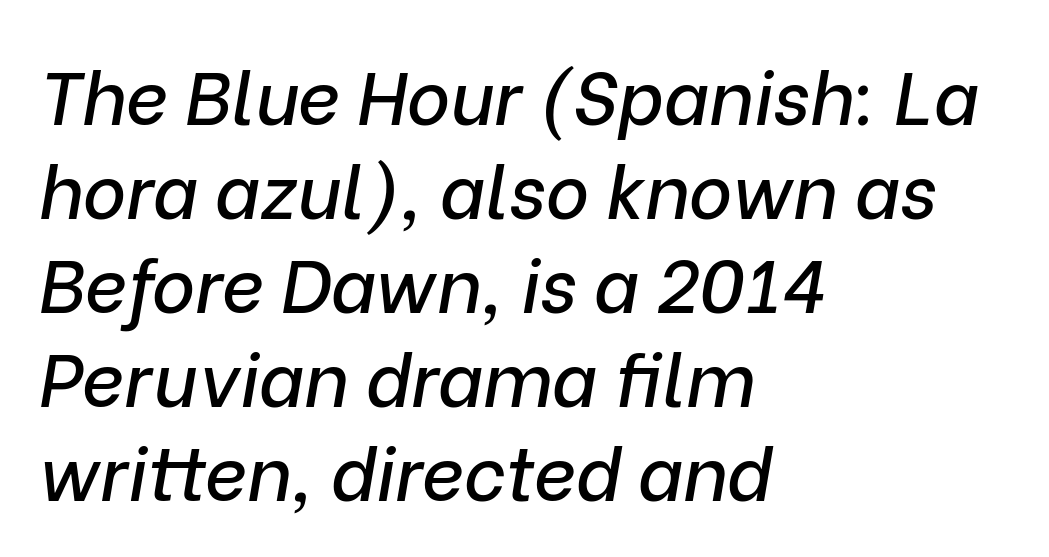
The image shows 74 px text type, italic (leaning right); set left-aligned, normal line spacing (1.27x), normal letter spacing, not underlined; low stroke contrast and a medium x-height.
